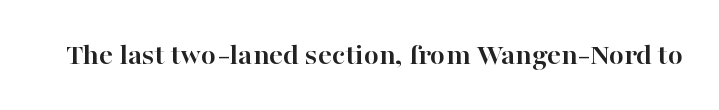
Weight: bold. Quick note: not italic, upright. Do the characters align in a grid? No, the font is proportional. Underlining? Definitely not there. This sample uses plain, unmodified letter spacing. The face used here is seriffed, in the tradition of book romans.
